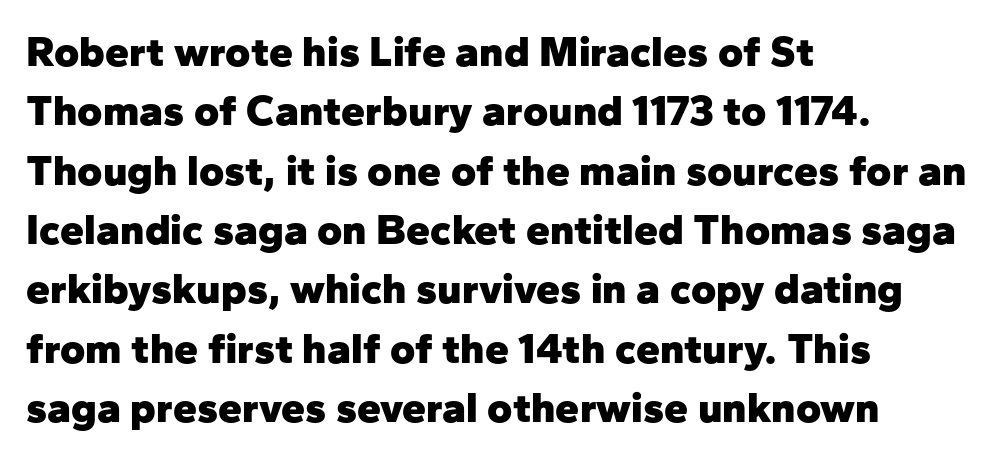
Q: Is the text bold? A: Yes.
Q: Is the text italic (slanted)? A: No, it is upright.
Q: Is the typeface a serif or a sans-serif typeface? A: Sans-serif.
Q: Is the text underlined? A: No.
Q: How is the paragraph aligned? A: Left-aligned.
Q: Is the spacing between letters normal or unusually wide? A: Normal.
Q: Is the spacing between lines tight, normal or loose? A: Normal.
Q: Width (condensed, normal, or wide)? A: Normal.
Q: Stroke contrast? A: Low.
Q: x-height? A: Medium.
Q: Monospaced? A: No.
